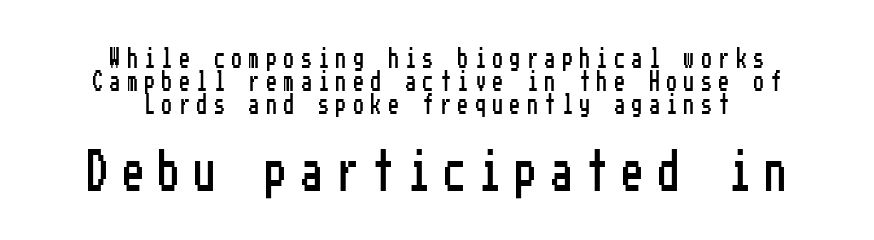
{"serif": "no", "italic": "no", "width": "condensed", "stroke_contrast": "low", "x_height": "medium", "underline": "no", "align": "center", "line_spacing_ratio": 1.16, "letter_spacing": "wide", "letter_spacing_em": 0.37, "larger_block": "second", "size_ratio": 2.05, "glyph_px": 41}
